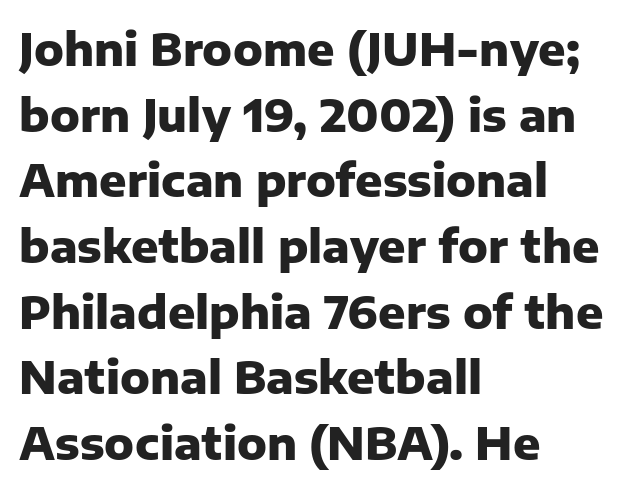
{"serif": "no", "italic": "no", "bold": "yes", "weight": "heavy", "width": "normal", "stroke_contrast": "low", "x_height": "medium", "monospaced": "no", "underline": "no", "align": "left", "line_spacing": "normal", "line_spacing_ratio": 1.46, "letter_spacing": "normal", "letter_spacing_em": 0.0, "glyph_px": 45}
